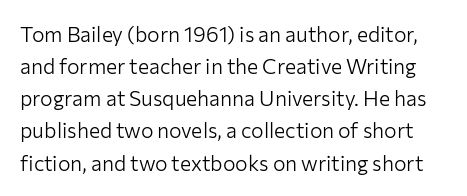
{"italic": "no", "bold": "no", "underline": "no", "line_spacing": "normal", "line_spacing_ratio": 1.53, "letter_spacing": "normal", "letter_spacing_em": 0.0, "glyph_px": 21}
